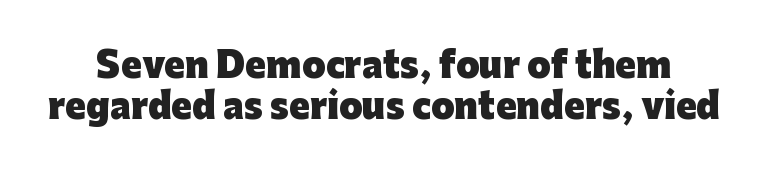
Q: Is the text bold? A: Yes.
Q: Is the text italic (slanted)? A: No, it is upright.
Q: Is the typeface a serif or a sans-serif typeface? A: Sans-serif.
Q: Is the text underlined? A: No.
Q: Is the spacing between letters normal or unusually wide? A: Normal.
Q: Width (condensed, normal, or wide)? A: Normal.
Q: Stroke contrast? A: Low.
Q: x-height? A: Medium.
Q: Monospaced? A: No.
